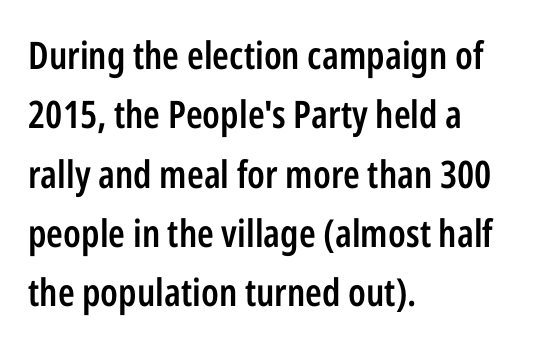
Q: Is the text bold? A: Semi-bold.
Q: Is the text italic (slanted)? A: No, it is upright.
Q: Is the typeface a serif or a sans-serif typeface? A: Sans-serif.
Q: Is the text underlined? A: No.
Q: How is the paragraph aligned? A: Left-aligned.
Q: Is the spacing between letters normal or unusually wide? A: Normal.
Q: Is the spacing between lines tight, normal or loose? A: Normal.
Q: Width (condensed, normal, or wide)? A: Condensed.
Q: Stroke contrast? A: Low.
Q: x-height? A: Medium.
Q: Monospaced? A: No.
